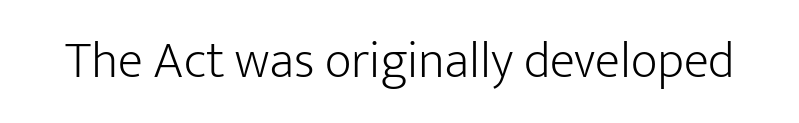
Q: Is the text bold? A: No.
Q: Is the text italic (slanted)? A: No, it is upright.
Q: Is the typeface a serif or a sans-serif typeface? A: Sans-serif.
Q: Is the text underlined? A: No.
Q: Is the spacing between letters normal or unusually wide? A: Normal.
Q: Width (condensed, normal, or wide)? A: Normal.
Q: Stroke contrast? A: Low.
Q: x-height? A: Medium.
Q: Monospaced? A: No.
